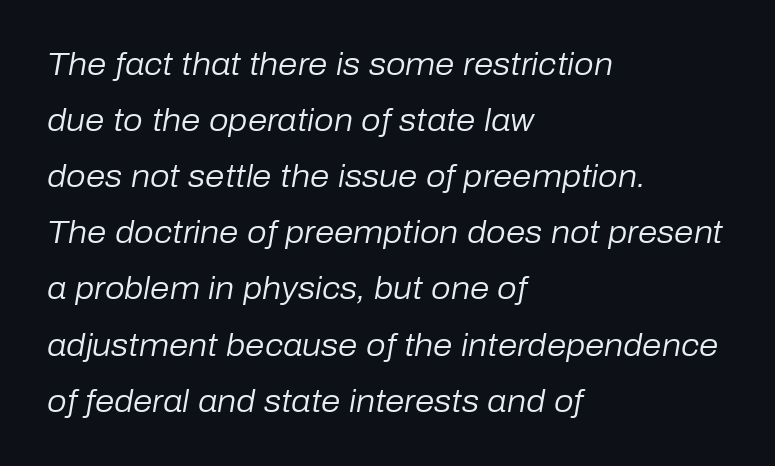
The image shows 31 px regular-weight type, italic (leaning right); set left-aligned, line spacing 1.81x, normal letter spacing, not underlined; low stroke contrast and a medium x-height.
